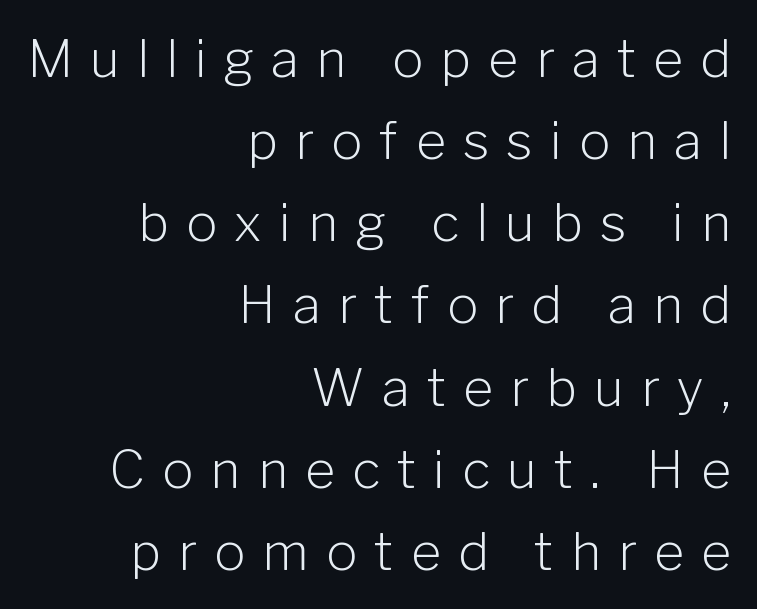
The image shows 52 px light sans-serif type, upright; set right-aligned, normal line spacing (1.58x), unusually wide letter spacing (+0.33 em), not underlined; low stroke contrast and a medium x-height.
